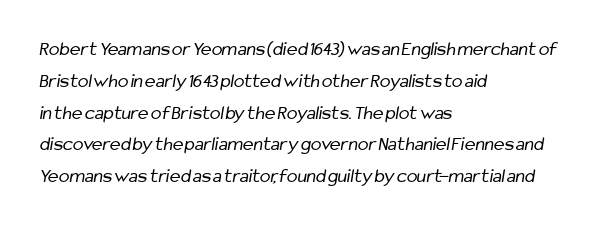
The image shows 20 px text type; set left-aligned, normal line spacing (1.59x), normal letter spacing, not underlined.
